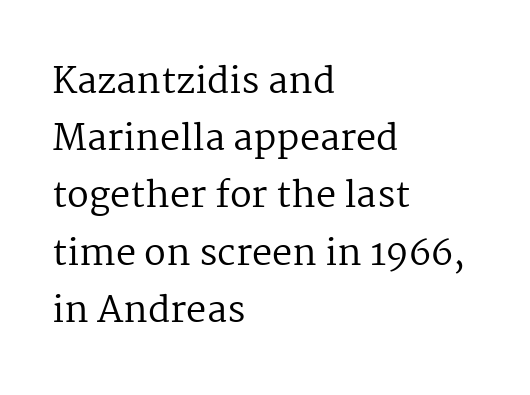
Q: Is the text bold? A: No.
Q: Is the text italic (slanted)? A: No, it is upright.
Q: Is the typeface a serif or a sans-serif typeface? A: Serif.
Q: Is the text underlined? A: No.
Q: How is the paragraph aligned? A: Left-aligned.
Q: Is the spacing between letters normal or unusually wide? A: Normal.
Q: Is the spacing between lines tight, normal or loose? A: Normal.
Q: Width (condensed, normal, or wide)? A: Normal.
Q: Stroke contrast? A: Medium.
Q: x-height? A: Medium.
Q: Monospaced? A: No.
